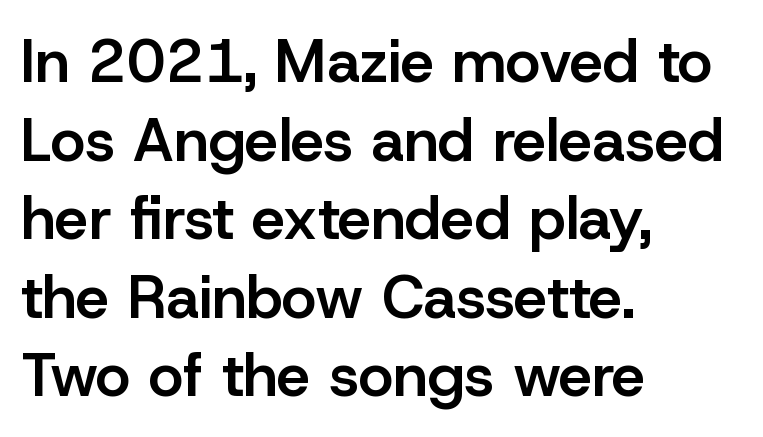
A roman cut, with each character standing at attention. Here the designer chose a conventional face with non-uniform glyph widths. A typesetter would label this face a sans. These words are printed semibold, heavier than regular yet not bold. Each word holds together tightly as a unit, with standard inter-letter gaps. The ragged edge is on the right, which tells us the setting is flush left.
